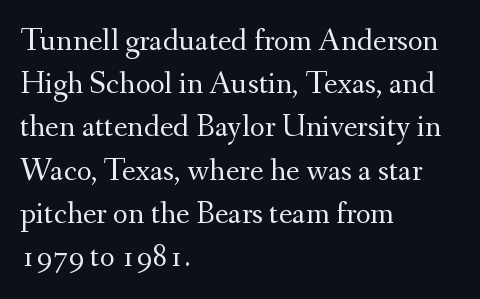
The image shows 32 px regular-weight serif type, upright; set left-aligned, normal line spacing (1.35x), normal letter spacing, not underlined; medium stroke contrast and a small x-height.
